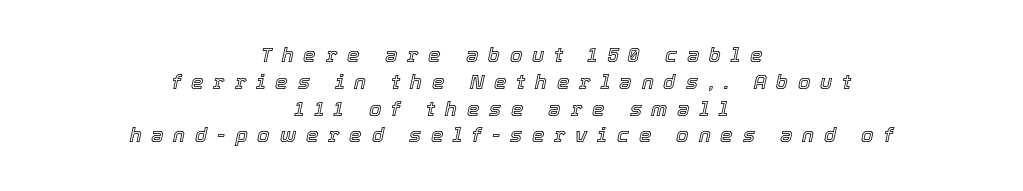
The image shows 20 px text type, italic (leaning right); set centered, normal line spacing (1.34x), unusually wide letter spacing (+0.49 em), not underlined.
